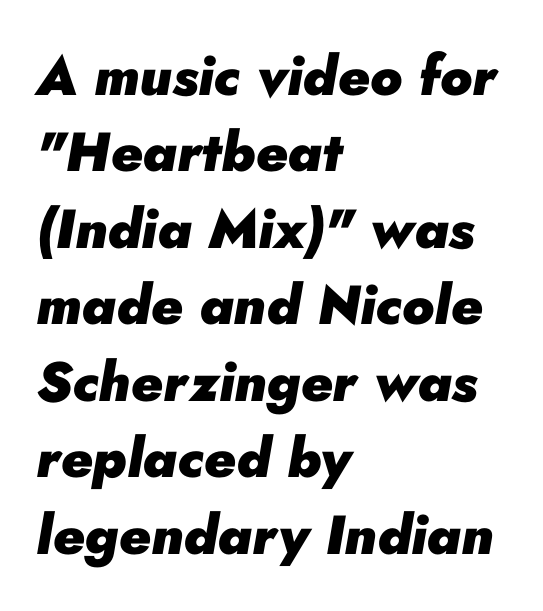
Q: Is the text bold? A: Yes.
Q: Is the text italic (slanted)? A: Yes, it leans right by about 10 degrees.
Q: Is the text underlined? A: No.
Q: How is the paragraph aligned? A: Left-aligned.
Q: Is the spacing between letters normal or unusually wide? A: Normal.
Q: Is the spacing between lines tight, normal or loose? A: Normal.
Q: Width (condensed, normal, or wide)? A: Normal.
Q: Stroke contrast? A: Low.
Q: x-height? A: Small.
Q: Monospaced? A: No.
